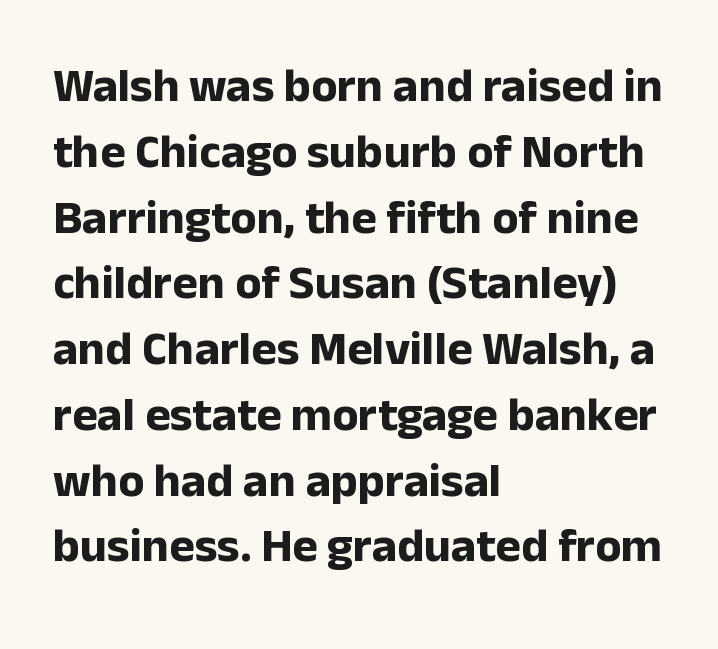
{"serif": "no", "italic": "no", "bold": "yes", "weight": "bold", "width": "normal", "stroke_contrast": "low", "x_height": "medium", "monospaced": "no", "underline": "no", "align": "left", "line_spacing": "normal", "line_spacing_ratio": 1.37, "letter_spacing": "normal", "letter_spacing_em": 0.0, "glyph_px": 48}
